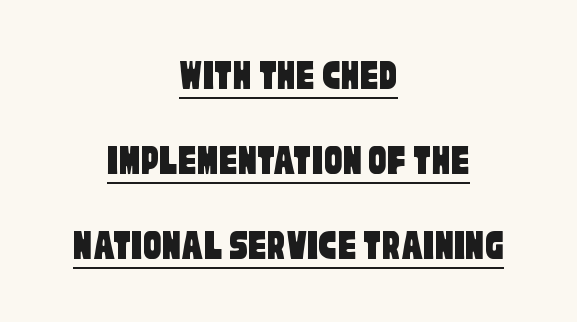
The image shows 45 px condensed sans-serif type; set centered, line spacing 1.89x, normal letter spacing, underlined; low stroke contrast and a large x-height.
